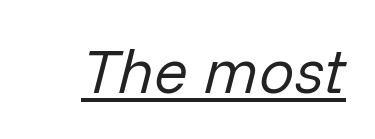
Note the varied advance widths — an 'i' is clearly narrower than an 'm'. Standard letterfit; no display-style spreading of the glyphs. An italicized treatment has been applied to the whole sample. The glyphs are accompanied by a horizontal stroke just below them. Is the stroke heavy? The answer is a plain regular-or-lighter.
